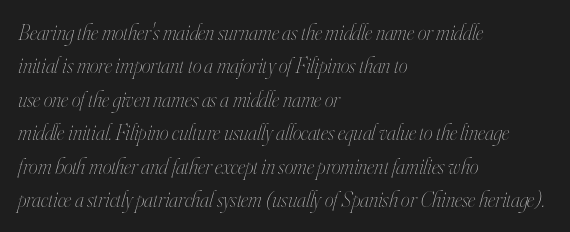
The rag falls on the right side of this text block. No word sits above an underline. Whoever set this chose a conventional vertical rhythm. Does extra space separate the letters? No, they use regular spacing.
